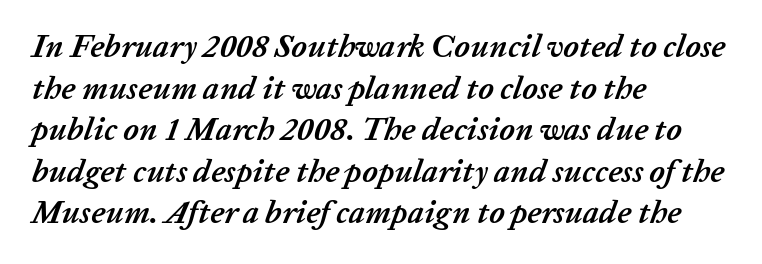
Q: Is the text bold? A: Yes.
Q: Is the text italic (slanted)? A: Yes, it leans right by about 20 degrees.
Q: Is the text underlined? A: No.
Q: How is the paragraph aligned? A: Left-aligned.
Q: Is the spacing between letters normal or unusually wide? A: Normal.
Q: Is the spacing between lines tight, normal or loose? A: Normal.
Q: Width (condensed, normal, or wide)? A: Normal.
Q: Stroke contrast? A: Low.
Q: x-height? A: Medium.
Q: Monospaced? A: No.
